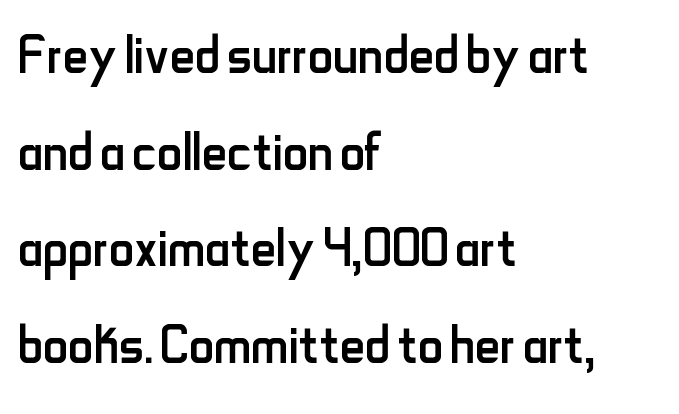
Regular leading. The space beneath each line is pristine and unruled. Unlike a traditional serif, this face leaves its strokes unadorned. Observe the ordinary spacing: letters are neighbours, not strangers. A light-to-regular cut is what we see here. Which margin do the lines hug? The left one — the right edge is uneven.
